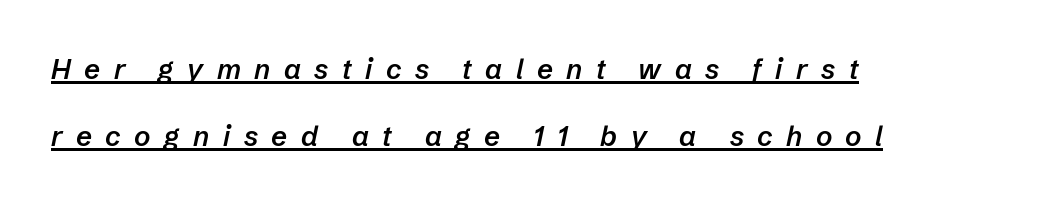
Q: Is the text bold? A: Semi-bold.
Q: Is the text italic (slanted)? A: Yes, it leans right by about 12 degrees.
Q: Is the text underlined? A: Yes.
Q: How is the paragraph aligned? A: Left-aligned.
Q: Is the spacing between letters normal or unusually wide? A: Unusually wide.
Q: Is the spacing between lines tight, normal or loose? A: Loose.
Q: Width (condensed, normal, or wide)? A: Normal.
Q: Stroke contrast? A: Low.
Q: x-height? A: Medium.
Q: Monospaced? A: No.
